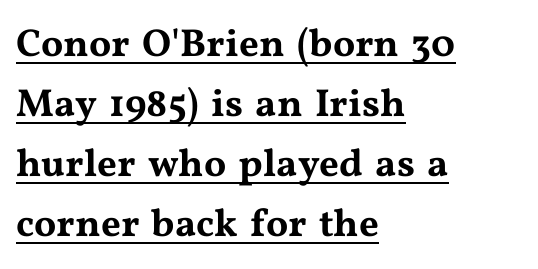
{"serif": "yes", "italic": "no", "width": "wide", "stroke_contrast": "medium", "x_height": "medium", "monospaced": "no", "underline": "yes", "align": "left", "line_spacing": "normal", "line_spacing_ratio": 1.54, "letter_spacing": "normal", "letter_spacing_em": 0.0, "glyph_px": 39}
